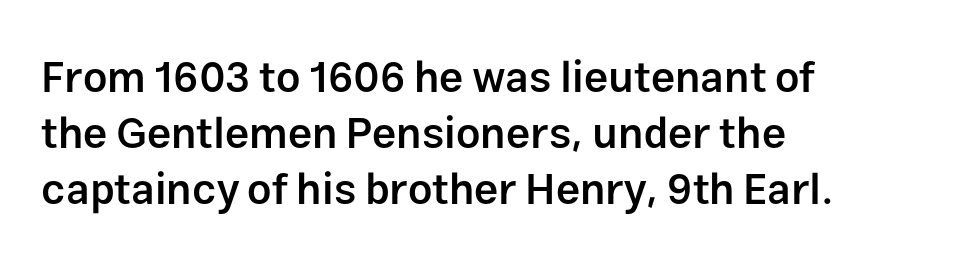
Q: Is the text bold? A: Semi-bold.
Q: Is the text italic (slanted)? A: No, it is upright.
Q: Is the typeface a serif or a sans-serif typeface? A: Sans-serif.
Q: Is the text underlined? A: No.
Q: How is the paragraph aligned? A: Left-aligned.
Q: Is the spacing between letters normal or unusually wide? A: Normal.
Q: Is the spacing between lines tight, normal or loose? A: Normal.
Q: Width (condensed, normal, or wide)? A: Normal.
Q: Stroke contrast? A: Low.
Q: x-height? A: Medium.
Q: Monospaced? A: No.
